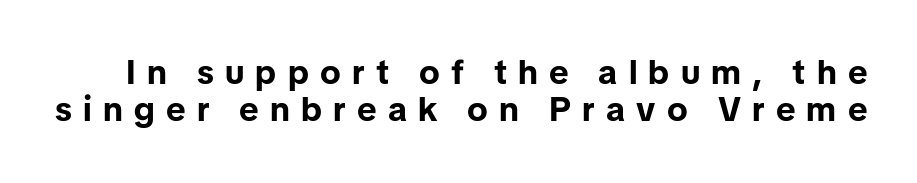
{"serif": "no", "italic": "no", "bold": "yes", "weight": "bold", "width": "normal", "stroke_contrast": "low", "x_height": "medium", "monospaced": "no", "underline": "no", "line_spacing": "tight", "line_spacing_ratio": 1.1, "letter_spacing": "wide", "letter_spacing_em": 0.33, "glyph_px": 34}
